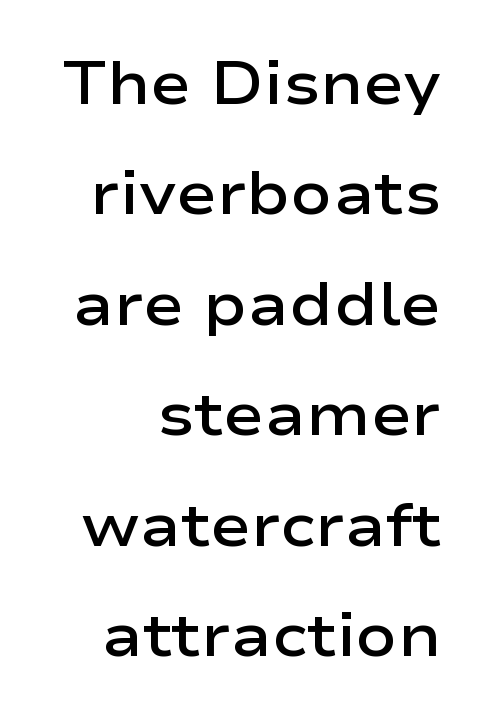
{"serif": "no", "italic": "no", "bold": "semi", "weight": "semibold", "width": "wide", "stroke_contrast": "low", "x_height": "medium", "monospaced": "no", "underline": "no", "line_spacing_ratio": 1.81, "letter_spacing": "normal", "letter_spacing_em": 0.0, "glyph_px": 61}
